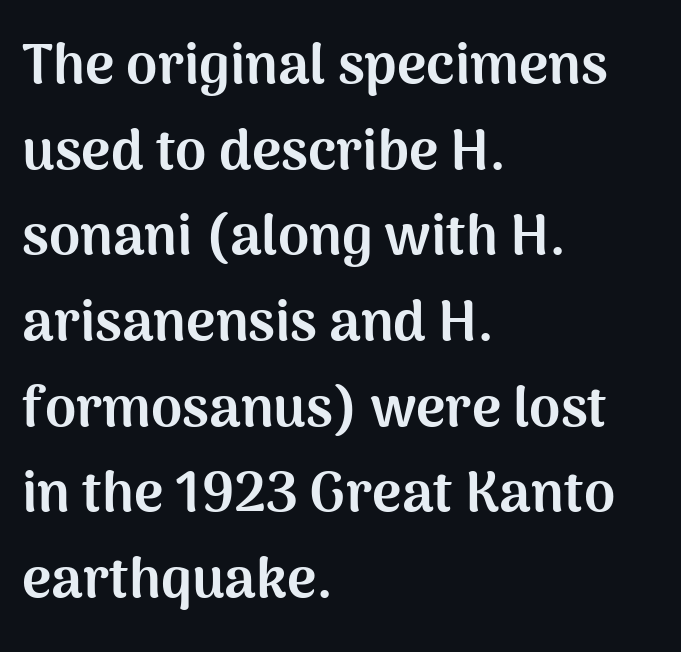
{"serif": "no", "italic": "no", "bold": "yes", "weight": "bold", "width": "normal", "stroke_contrast": "medium", "x_height": "medium", "monospaced": "no", "underline": "no", "align": "left", "line_spacing": "normal", "line_spacing_ratio": 1.53, "letter_spacing": "normal", "letter_spacing_em": 0.0, "glyph_px": 56}
